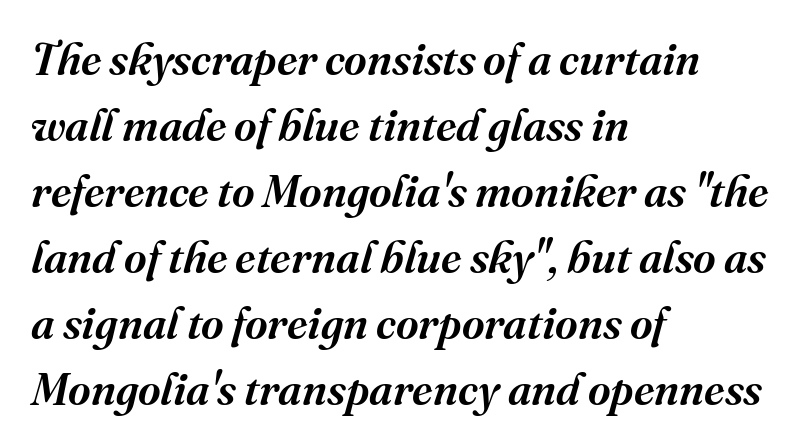
Q: Is the text italic (slanted)? A: Yes, it leans right by about 16 degrees.
Q: Is the typeface a serif or a sans-serif typeface? A: Serif.
Q: Is the text underlined? A: No.
Q: How is the paragraph aligned? A: Left-aligned.
Q: Is the spacing between letters normal or unusually wide? A: Normal.
Q: Is the spacing between lines tight, normal or loose? A: Normal.
Q: Width (condensed, normal, or wide)? A: Normal.
Q: Stroke contrast? A: Medium.
Q: x-height? A: Medium.
Q: Monospaced? A: No.
